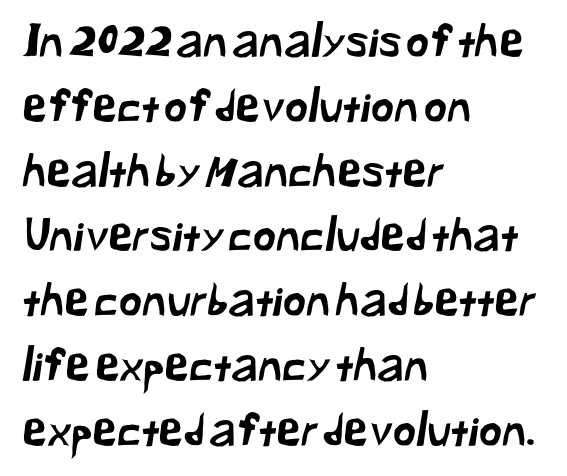
{"serif": "no", "width": "normal", "stroke_contrast": "low", "x_height": "medium", "monospaced": "no", "underline": "no", "align": "left", "line_spacing": "normal", "line_spacing_ratio": 1.44, "letter_spacing": "normal", "letter_spacing_em": 0.0, "glyph_px": 45}
